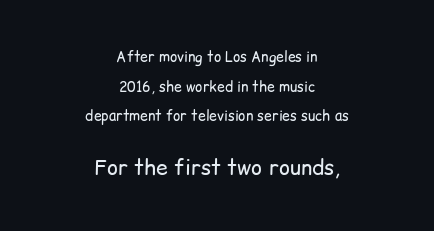
Look at the glyph heights: the lower group is clearly the bigger setting. These lines stand farther apart than default settings would place them. Teacher's note: observe the equal gaps on both sides — that is centered alignment. The specimen omits any rule beneath the text block's lines. Stem width sits at or under what a default text font uses.
